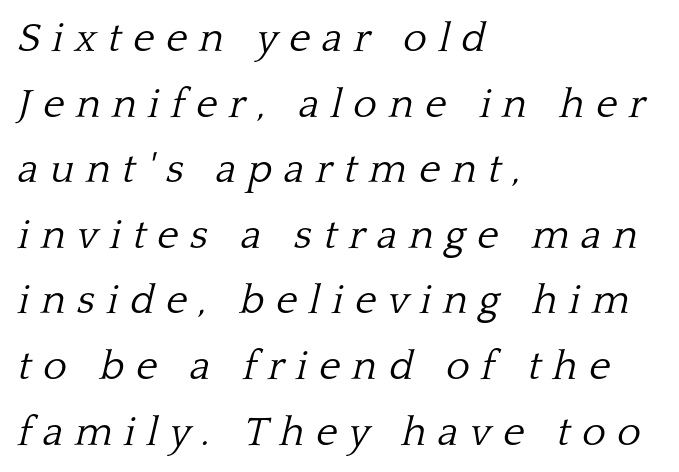
The image shows 41 px light serif type, italic (leaning right); set left-aligned, normal line spacing (1.6x), unusually wide letter spacing (+0.28 em), not underlined; low stroke contrast and a medium x-height.
